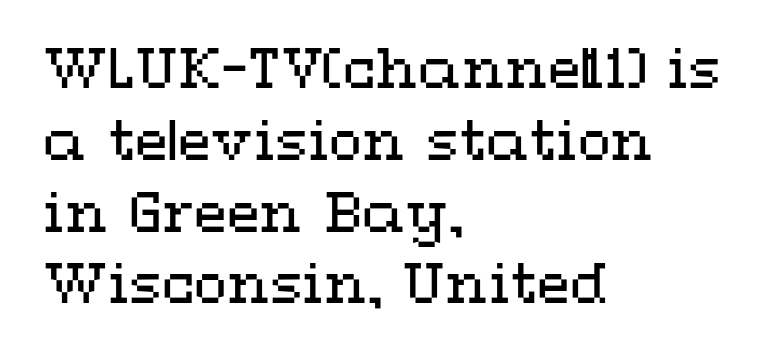
Reading down the block, your eye returns to a fixed left position each line. This sample has the flowing, uneven cadence of proportional lettering. The passage shown is not bold in any degree. This rendering leaves character spacing at its baseline value. The designer left line spacing at the default. The zone under the glyphs is completely vacant.
